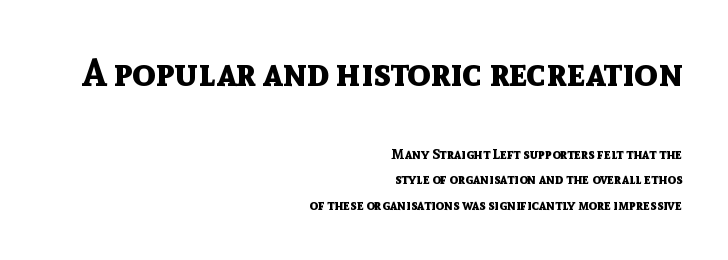
How are the letters spaced? Ordinarily, with no added tracking. As a designer I'd log this as weight 700, bold. Lines of text with bare space underneath. Two sizes are in play, and the larger belongs to the first block. Typographically, this falls in the sans-serif category.
